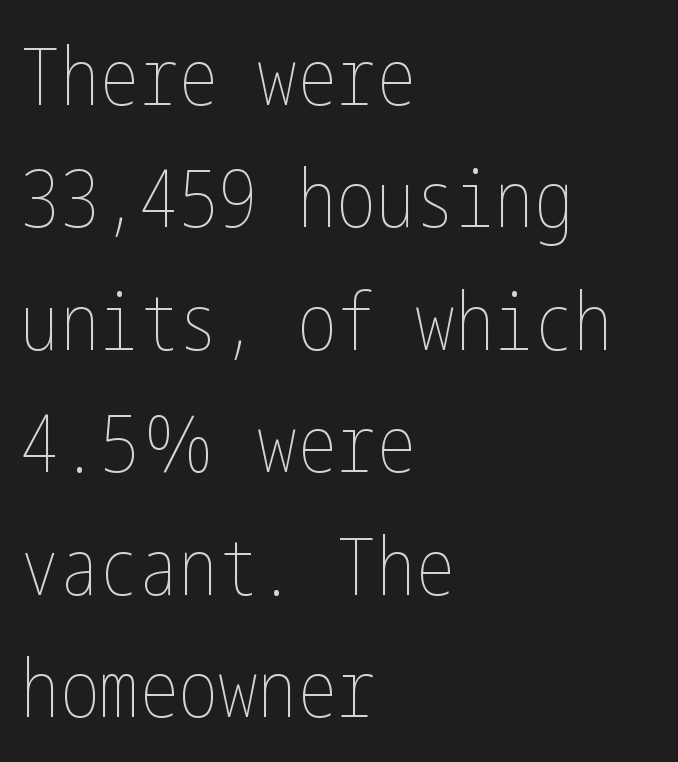
The image shows 79 px thin, condensed type, upright; set left-aligned, normal line spacing (1.55x), normal letter spacing, not underlined; low stroke contrast and a medium x-height.
